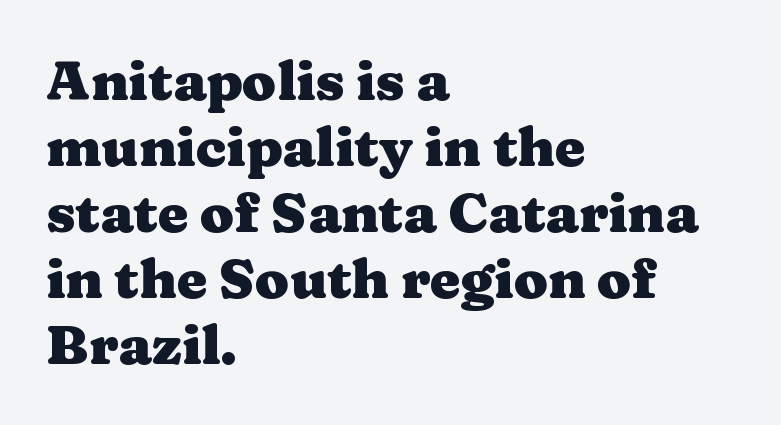
The image shows 55 px heavy, wide serif type, upright; set left-aligned, line spacing 1.2x, normal letter spacing, not underlined; medium stroke contrast and a medium x-height.
